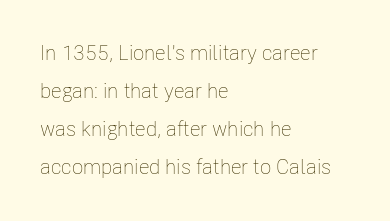
The typeface has the unassuming heft of standard copy or less. A typesetter would call this zero additional tracking. The passage is arranged the way most books set body copy — flush left. Only glyphs here, with clear space below each row. Ordinary non-slanted type is in use.
